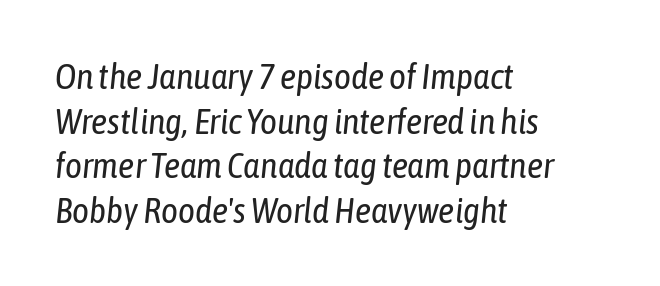
{"italic": "yes", "lean": "right", "slant_degrees": 6, "bold": "no", "weight": "regular", "width": "condensed", "stroke_contrast": "low", "x_height": "medium", "monospaced": "no", "underline": "no", "align": "left", "line_spacing_ratio": 1.24, "letter_spacing": "normal", "letter_spacing_em": 0.0, "glyph_px": 36}
